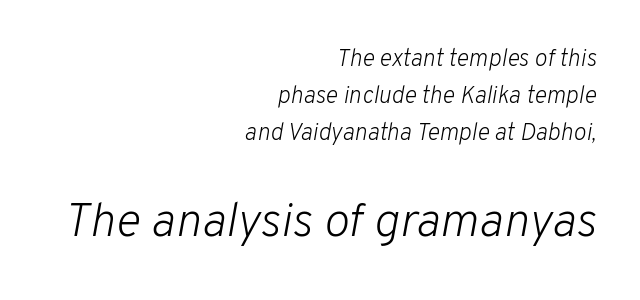
{"italic": "yes", "lean": "right", "slant_degrees": 10, "bold": "no", "weight": "light", "width": "normal", "stroke_contrast": "low", "x_height": "medium", "monospaced": "no", "underline": "no", "align": "right", "line_spacing": "normal", "line_spacing_ratio": 1.54, "letter_spacing": "normal", "letter_spacing_em": 0.0, "larger_block": "second", "size_ratio": 2.0, "glyph_px": 48}
